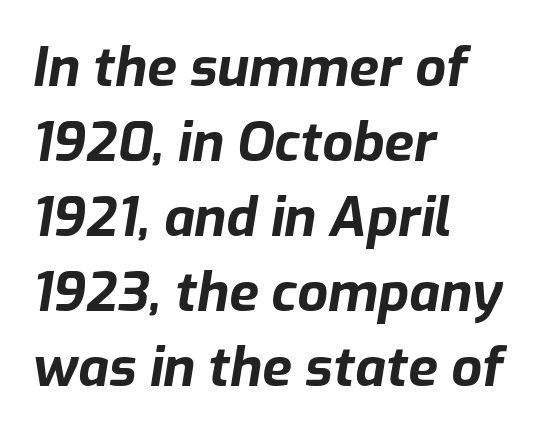
The image shows 54 px bold type, italic (leaning right); set left-aligned, normal line spacing (1.39x), normal letter spacing, not underlined; low stroke contrast and a medium x-height.
